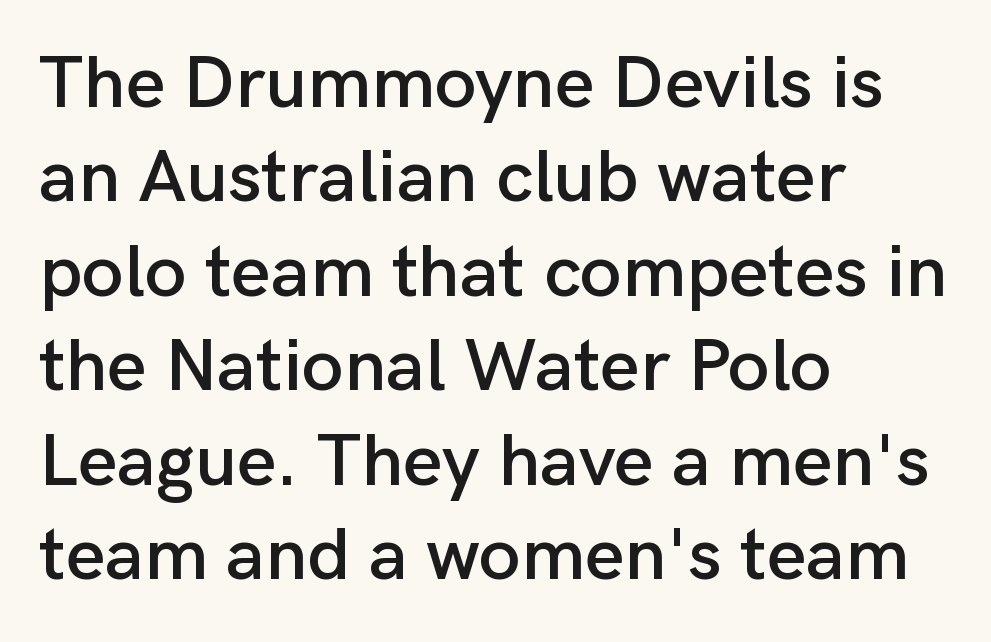
Leading: standard. Where is the straight margin? On the left. Tracking value appears to be zero — textbook default spacing. Descender tails drop into unmarked territory.
